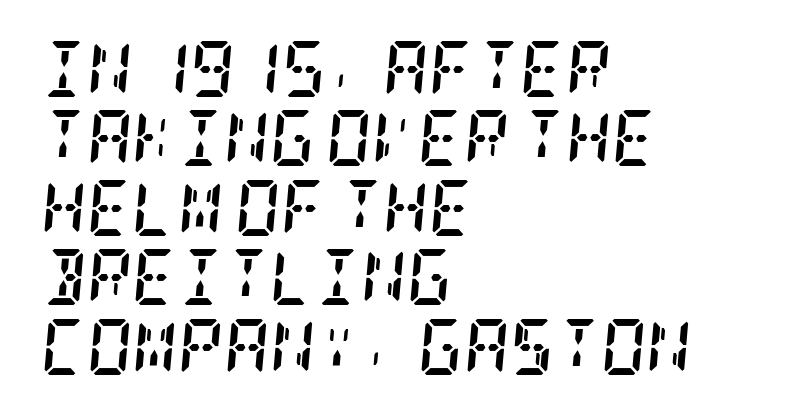
Q: Is the text bold? A: Yes.
Q: Is the text italic (slanted)? A: Yes, it leans right by about 5 degrees.
Q: Is the typeface a serif or a sans-serif typeface? A: Serif.
Q: Is the text underlined? A: No.
Q: How is the paragraph aligned? A: Left-aligned.
Q: Is the spacing between letters normal or unusually wide? A: Normal.
Q: Width (condensed, normal, or wide)? A: Condensed.
Q: Stroke contrast? A: Low.
Q: x-height? A: Large.
